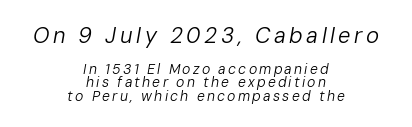
Q: Is the text bold? A: No.
Q: Is the text italic (slanted)? A: Yes, it leans right by about 10 degrees.
Q: Is the text underlined? A: No.
Q: How is the paragraph aligned? A: Centered.
Q: Is the spacing between lines tight, normal or loose? A: Tight.
Q: Which block of text is set in a larger size, the first (top) or the second (bottom)? A: The first (top) one.
